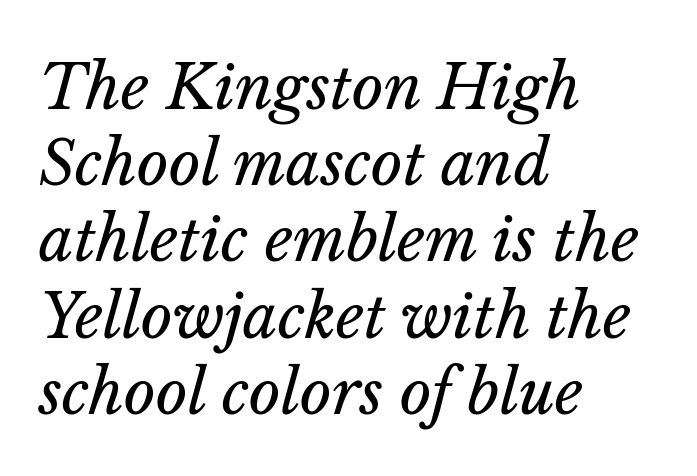
Q: Is the text bold? A: No.
Q: Is the text italic (slanted)? A: Yes, it leans right by about 14 degrees.
Q: Is the text underlined? A: No.
Q: How is the paragraph aligned? A: Left-aligned.
Q: Is the spacing between letters normal or unusually wide? A: Normal.
Q: Is the spacing between lines tight, normal or loose? A: Normal.
Q: Width (condensed, normal, or wide)? A: Normal.
Q: Stroke contrast? A: Low.
Q: x-height? A: Medium.
Q: Monospaced? A: No.
